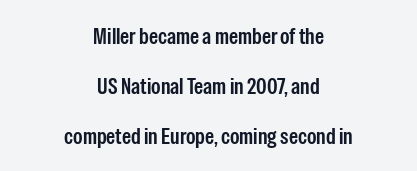
{"italic": "no", "bold": "semi", "underline": "no", "align": "center", "line_spacing": "loose", "line_spacing_ratio": 2.17, "letter_spacing": "normal", "letter_spacing_em": 0.0, "glyph_px": 23}
